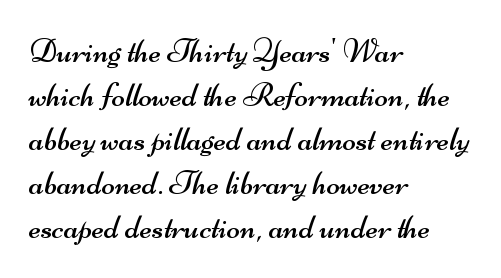
This sample uses plain, unmodified letter spacing. The lines are quadded left. The area under the type is left untouched. Weight: regular or lighter.
